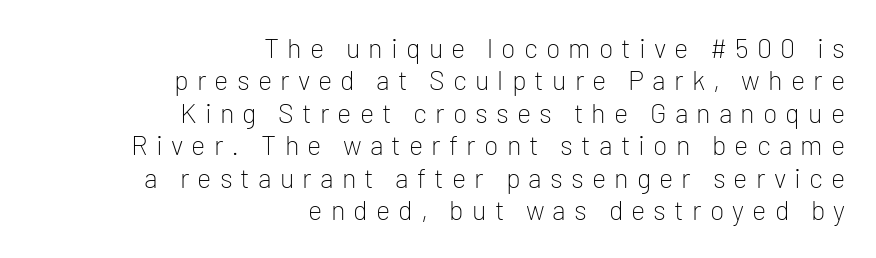
Short note: letters widely spaced. This rendering uses right alignment, leaving the left contour irregular. Letters have the restrained weight of plain body copy at most. Underlining? Definitely not there.
